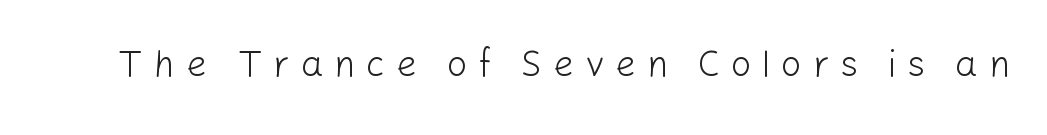
Q: Is the text bold? A: No.
Q: Is the text italic (slanted)? A: No, it is upright.
Q: Is the typeface a serif or a sans-serif typeface? A: Sans-serif.
Q: Is the text underlined? A: No.
Q: Is the spacing between letters normal or unusually wide? A: Unusually wide.
Q: Width (condensed, normal, or wide)? A: Normal.
Q: Stroke contrast? A: Low.
Q: x-height? A: Medium.
Q: Monospaced? A: No.
